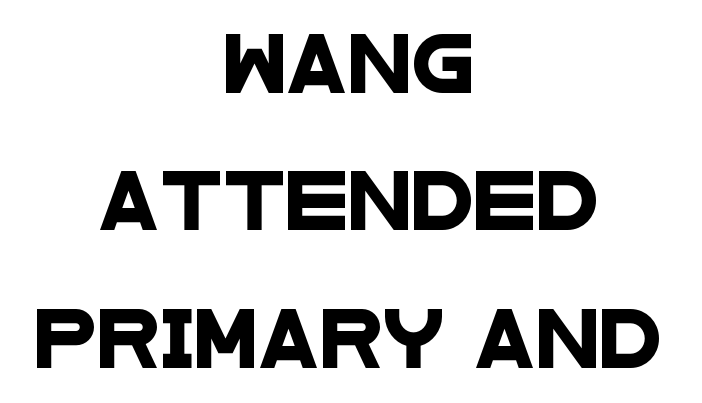
The image shows 57 px wide sans-serif type; set centered, loose line spacing (2.41x), normal letter spacing, not underlined; low stroke contrast and a large x-height.
